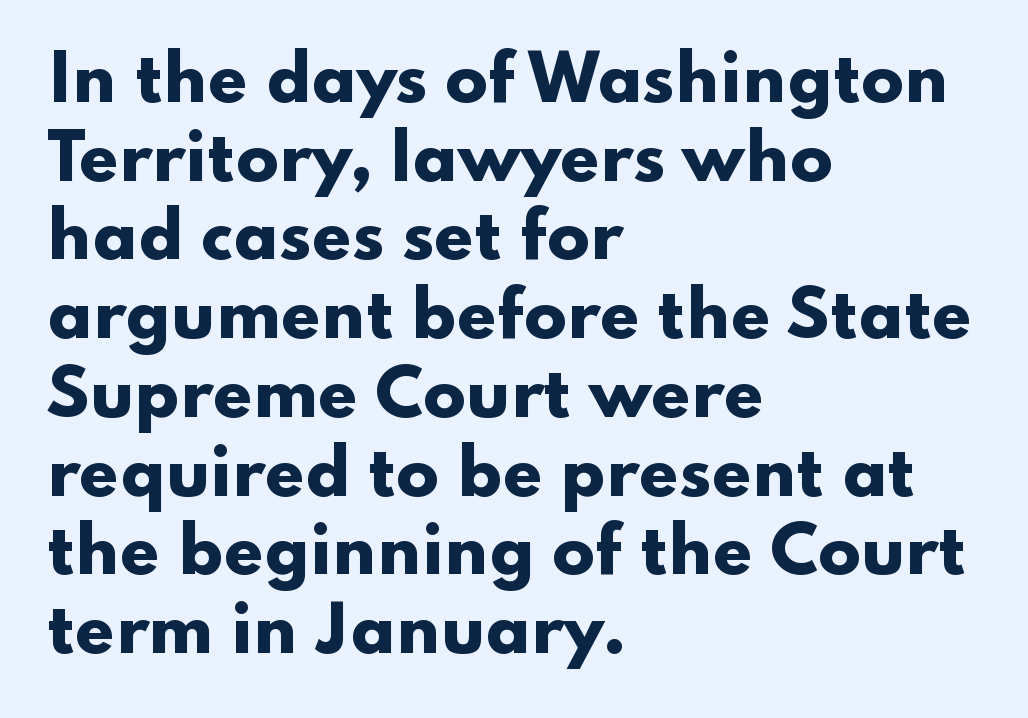
{"serif": "no", "italic": "no", "bold": "yes", "weight": "heavy", "width": "wide", "stroke_contrast": "low", "x_height": "small", "monospaced": "no", "underline": "no", "align": "left", "line_spacing": "normal", "line_spacing_ratio": 1.25, "letter_spacing": "normal", "letter_spacing_em": 0.0, "glyph_px": 63}
